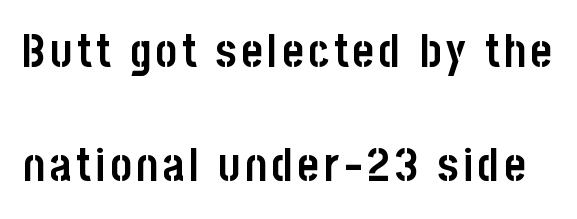
{"serif": "no", "italic": "no", "bold": "yes", "weight": "semibold", "width": "condensed", "stroke_contrast": "low", "x_height": "large", "monospaced": "no", "underline": "no", "line_spacing": "loose", "line_spacing_ratio": 2.47, "glyph_px": 46}
